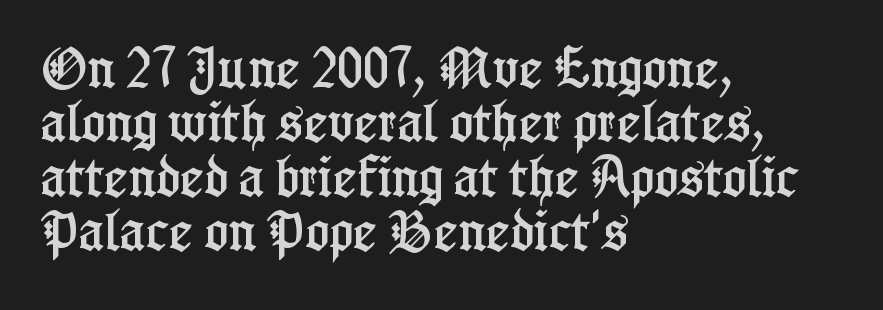
The image shows 45 px condensed serif type, upright; set left-aligned, line spacing 1.21x, normal letter spacing, not underlined; low stroke contrast and a medium x-height.
